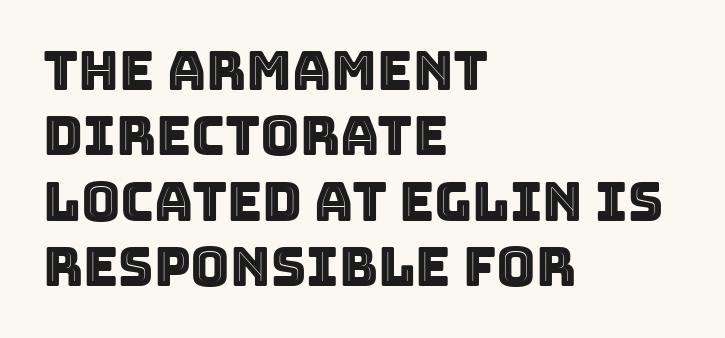
The image shows 54 px text type, upright; set left-aligned, line spacing 1.21x, normal letter spacing, not underlined; a large x-height.
